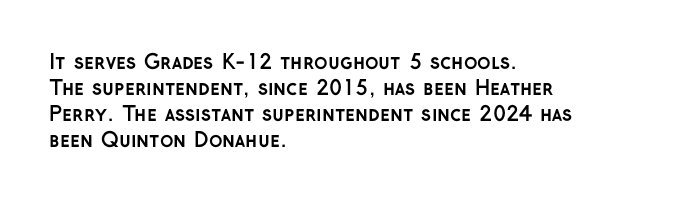
Q: Is the text bold? A: Yes.
Q: Is the text italic (slanted)? A: No, it is upright.
Q: Is the text underlined? A: No.
Q: How is the paragraph aligned? A: Left-aligned.
Q: Is the spacing between letters normal or unusually wide? A: Normal.
Q: Is the spacing between lines tight, normal or loose? A: Normal.
